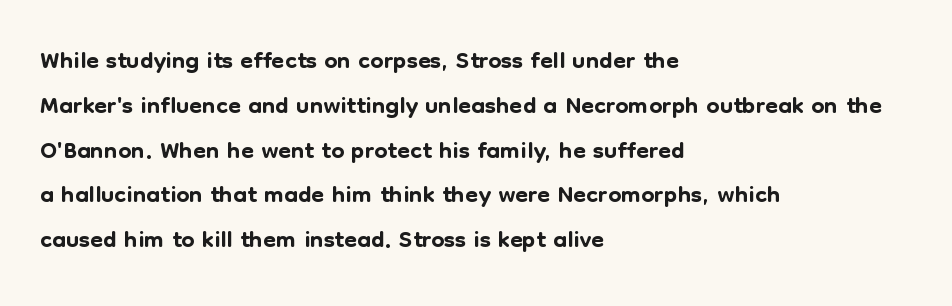
{"serif": "no", "italic": "no", "width": "normal", "stroke_contrast": "low", "x_height": "medium", "monospaced": "no", "underline": "no", "align": "left", "line_spacing_ratio": 1.21, "letter_spacing": "normal", "letter_spacing_em": 0.0, "glyph_px": 37}
